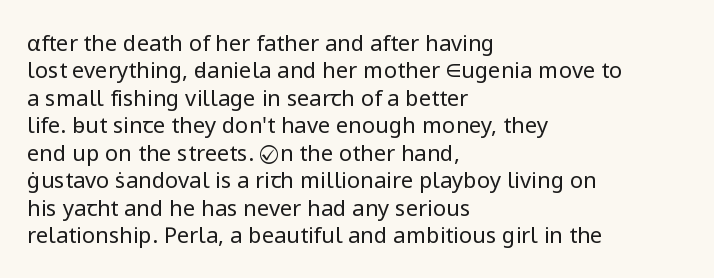
Q: Is the text bold? A: No.
Q: Is the text italic (slanted)? A: No, it is upright.
Q: Is the text underlined? A: No.
Q: How is the paragraph aligned? A: Left-aligned.
Q: Is the spacing between letters normal or unusually wide? A: Normal.
Q: Is the spacing between lines tight, normal or loose? A: Normal.
